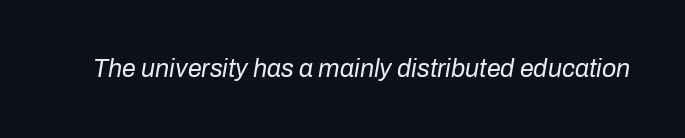
The image shows 25 px text type, italic (leaning right); set normal letter spacing, not underlined.
